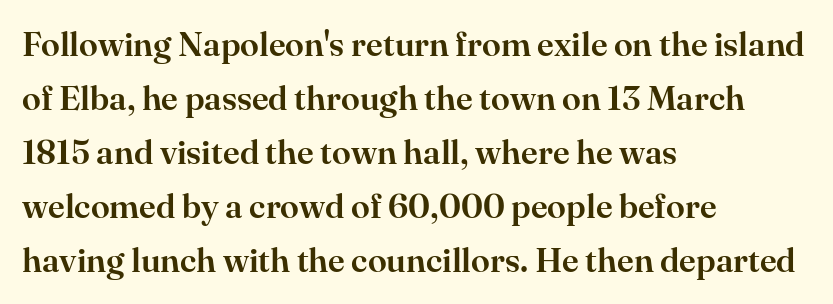
{"serif": "yes", "italic": "no", "width": "normal", "stroke_contrast": "high", "x_height": "small", "monospaced": "no", "underline": "no", "align": "left", "line_spacing": "normal", "line_spacing_ratio": 1.59, "letter_spacing": "normal", "letter_spacing_em": 0.0, "glyph_px": 34}
